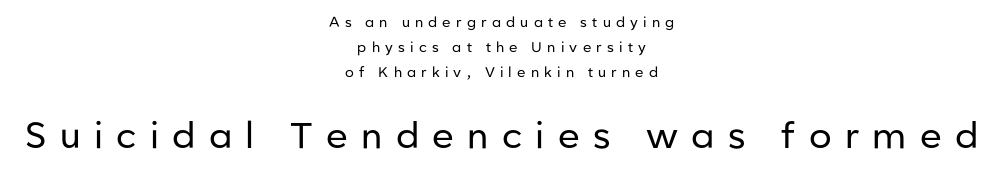
Q: Is the text bold? A: No.
Q: Is the text italic (slanted)? A: No, it is upright.
Q: Is the typeface a serif or a sans-serif typeface? A: Sans-serif.
Q: Is the text underlined? A: No.
Q: How is the paragraph aligned? A: Centered.
Q: Is the spacing between letters normal or unusually wide? A: Unusually wide.
Q: Which block of text is set in a larger size, the first (top) or the second (bottom)? A: The second (bottom) one.
Q: Width (condensed, normal, or wide)? A: Normal.
Q: Stroke contrast? A: Low.
Q: x-height? A: Medium.
Q: Monospaced? A: No.
